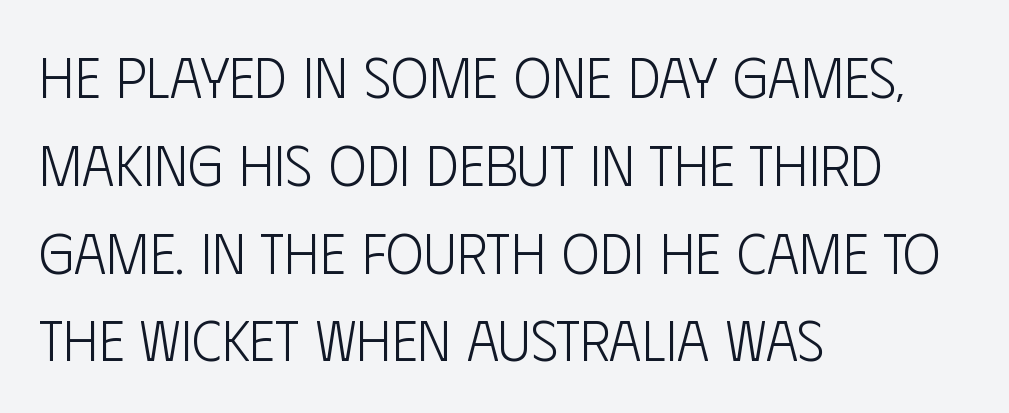
{"serif": "no", "italic": "no", "bold": "no", "weight": "light", "width": "condensed", "stroke_contrast": "low", "x_height": "large", "monospaced": "no", "underline": "no", "align": "left", "line_spacing": "normal", "line_spacing_ratio": 1.54, "letter_spacing": "normal", "letter_spacing_em": 0.0, "glyph_px": 57}
